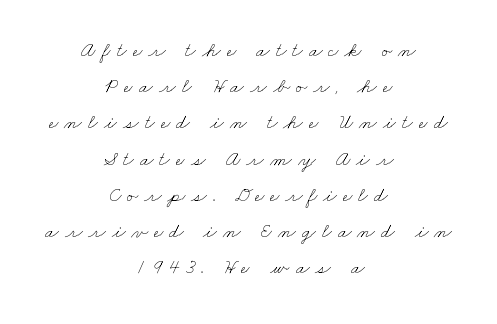
{"bold": "no", "underline": "no", "align": "center", "line_spacing_ratio": 1.81, "letter_spacing": "wide", "letter_spacing_em": 0.3, "glyph_px": 20}
